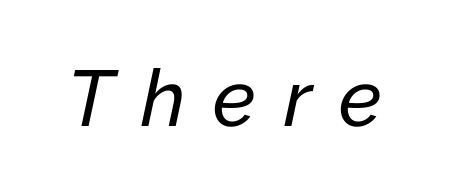
Q: Is the text italic (slanted)? A: Yes, it leans right by about 12 degrees.
Q: Is the text underlined? A: No.
Q: Is the spacing between letters normal or unusually wide? A: Unusually wide.
Q: Width (condensed, normal, or wide)? A: Normal.
Q: Stroke contrast? A: Low.
Q: x-height? A: Medium.
Q: Monospaced? A: No.
